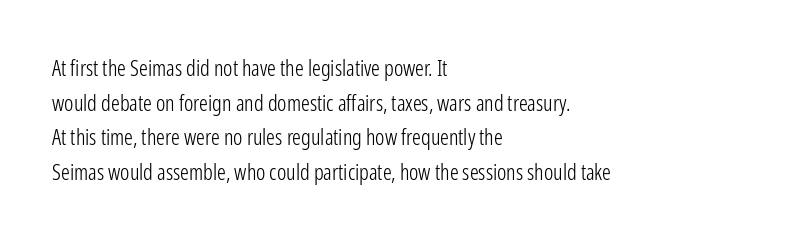
Which margin do the lines hug? The left one — the right edge is uneven. This is roman type, the default non-slanted kind. Summary of vertical rhythm: regular, with standard interline spacing. These glyphs show unthickened strokes, regular width or finer. The rendering keeps characters at their native spacing. The gap between lines stays unmarked.
